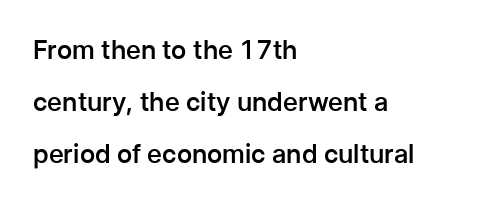
Honestly, the rows look like they've been pulled way apart. Look at the tracking — it's just the regular setting, nothing added. Only glyphs here, with clear space below each row. The text block is weighted toward the left margin, trailing off unevenly rightward. Italic: no, the glyphs are upright roman.
